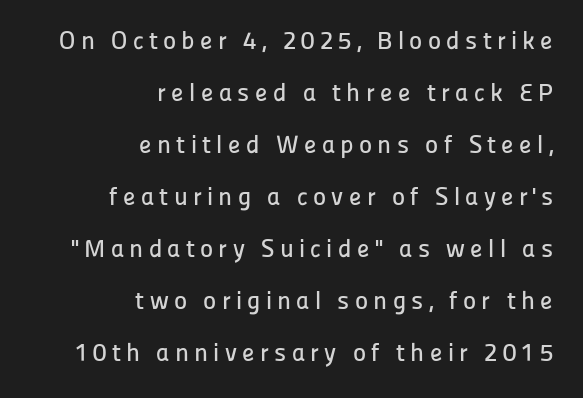
Underlining? Definitely not there. Style check: upright. Reading down the block, your eye finds every line finishing at a fixed right position. A typesetter would call this leading open, well beyond the default. In terms of letterspacing, this is a distinctly airy, spread setting.
